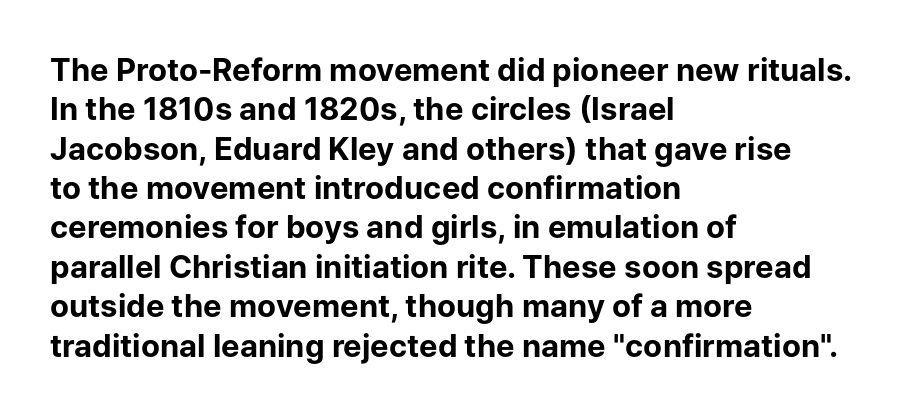
The image shows 31 px bold sans-serif type, upright; set left-aligned, normal line spacing (1.27x), normal letter spacing, not underlined; low stroke contrast and a medium x-height.
